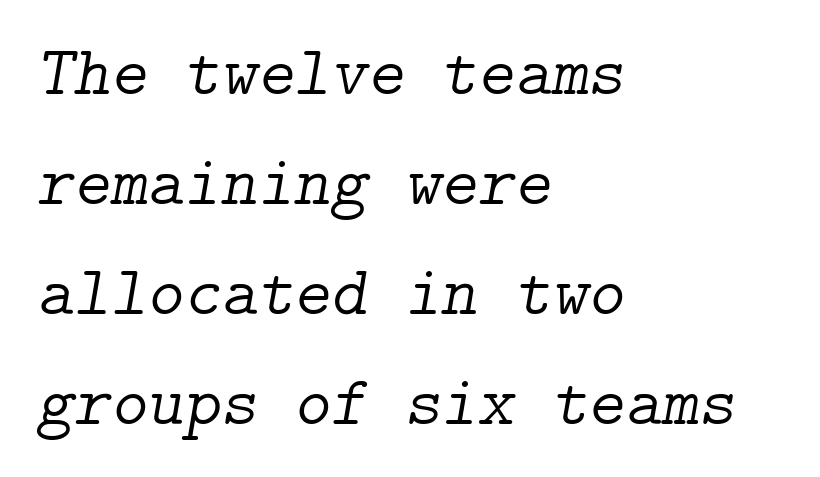
The image shows 70 px light serif type, italic (leaning right); set left-aligned, normal line spacing (1.57x), normal letter spacing, not underlined; low stroke contrast and a medium x-height.
